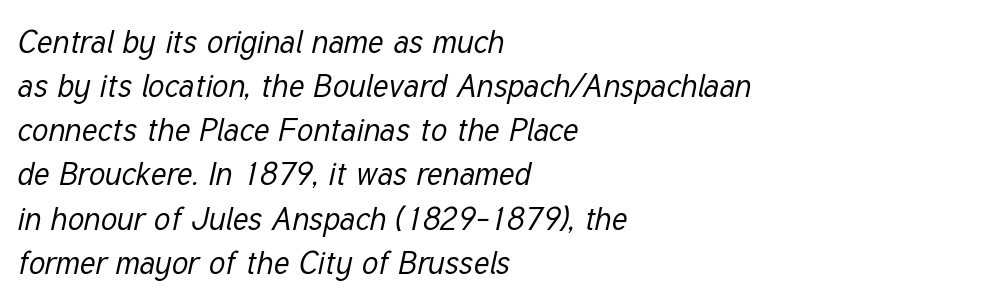
{"italic": "yes", "lean": "right", "slant_degrees": 12, "bold": "no", "weight": "regular", "width": "condensed", "stroke_contrast": "low", "x_height": "medium", "monospaced": "no", "underline": "no", "align": "left", "line_spacing": "normal", "line_spacing_ratio": 1.38, "letter_spacing": "normal", "letter_spacing_em": 0.0, "glyph_px": 32}
